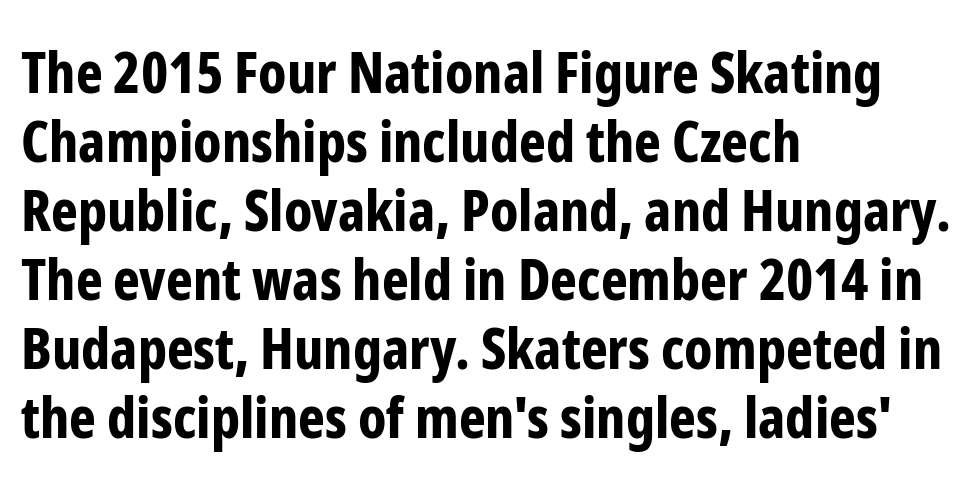
{"serif": "no", "italic": "no", "bold": "yes", "weight": "bold", "width": "condensed", "stroke_contrast": "low", "x_height": "medium", "monospaced": "no", "underline": "no", "align": "left", "line_spacing_ratio": 1.21, "letter_spacing": "normal", "letter_spacing_em": 0.0, "glyph_px": 57}
